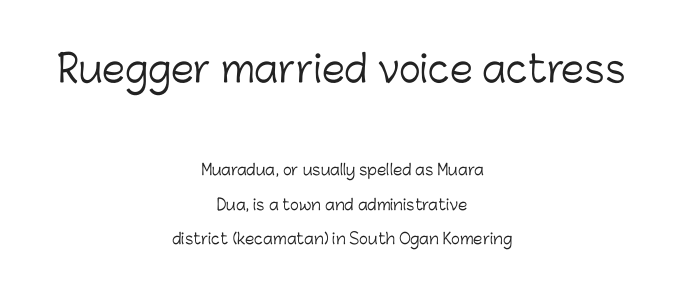
Q: Is the text bold? A: No.
Q: Is the text italic (slanted)? A: No, it is upright.
Q: Is the typeface a serif or a sans-serif typeface? A: Sans-serif.
Q: Is the text underlined? A: No.
Q: How is the paragraph aligned? A: Centered.
Q: Is the spacing between letters normal or unusually wide? A: Normal.
Q: Is the spacing between lines tight, normal or loose? A: Loose.
Q: Which block of text is set in a larger size, the first (top) or the second (bottom)? A: The first (top) one.
Q: Width (condensed, normal, or wide)? A: Normal.
Q: Stroke contrast? A: Low.
Q: x-height? A: Medium.
Q: Monospaced? A: No.
